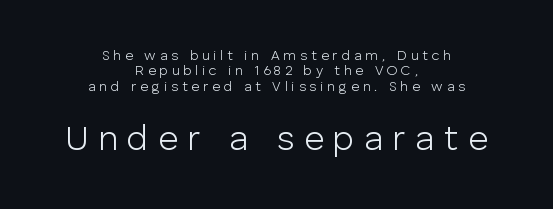
Q: Is the text bold? A: No.
Q: Is the text italic (slanted)? A: No, it is upright.
Q: Is the typeface a serif or a sans-serif typeface? A: Sans-serif.
Q: Is the text underlined? A: No.
Q: How is the paragraph aligned? A: Centered.
Q: Is the spacing between letters normal or unusually wide? A: Unusually wide.
Q: Is the spacing between lines tight, normal or loose? A: Tight.
Q: Which block of text is set in a larger size, the first (top) or the second (bottom)? A: The second (bottom) one.
Q: Width (condensed, normal, or wide)? A: Normal.
Q: Stroke contrast? A: Low.
Q: x-height? A: Medium.
Q: Monospaced? A: No.
